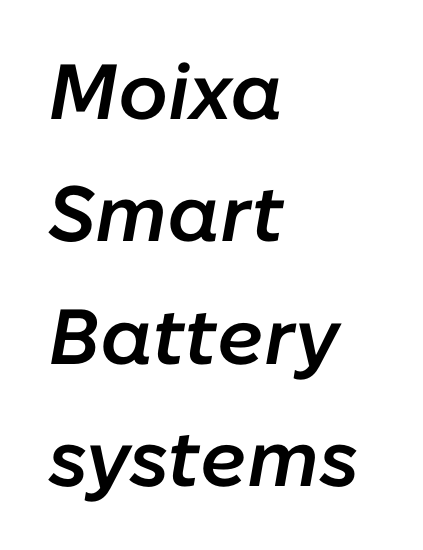
Q: Is the text bold? A: Semi-bold.
Q: Is the text italic (slanted)? A: Yes, it leans right by about 10 degrees.
Q: Is the text underlined? A: No.
Q: How is the paragraph aligned? A: Left-aligned.
Q: Is the spacing between letters normal or unusually wide? A: Normal.
Q: Is the spacing between lines tight, normal or loose? A: Normal.
Q: Width (condensed, normal, or wide)? A: Normal.
Q: Stroke contrast? A: Low.
Q: x-height? A: Medium.
Q: Monospaced? A: No.
